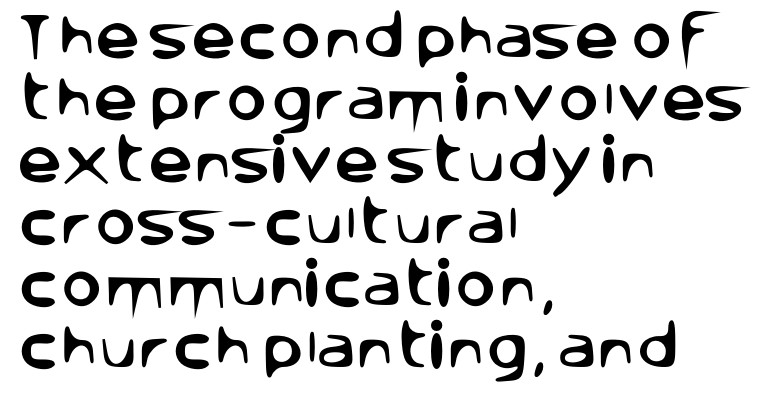
Q: Is the text italic (slanted)? A: No, it is upright.
Q: Is the typeface a serif or a sans-serif typeface? A: Sans-serif.
Q: Is the text underlined? A: No.
Q: How is the paragraph aligned? A: Left-aligned.
Q: Is the spacing between letters normal or unusually wide? A: Normal.
Q: Width (condensed, normal, or wide)? A: Normal.
Q: Stroke contrast? A: Low.
Q: x-height? A: Large.
Q: Monospaced? A: No.
